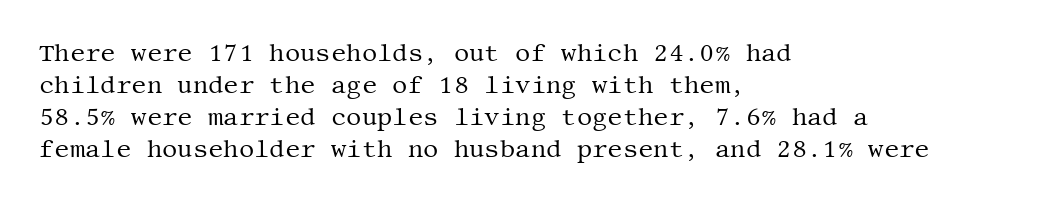
{"italic": "no", "bold": "no", "underline": "no", "align": "left", "line_spacing": "normal", "line_spacing_ratio": 1.33, "letter_spacing": "normal", "letter_spacing_em": 0.0, "glyph_px": 24}
